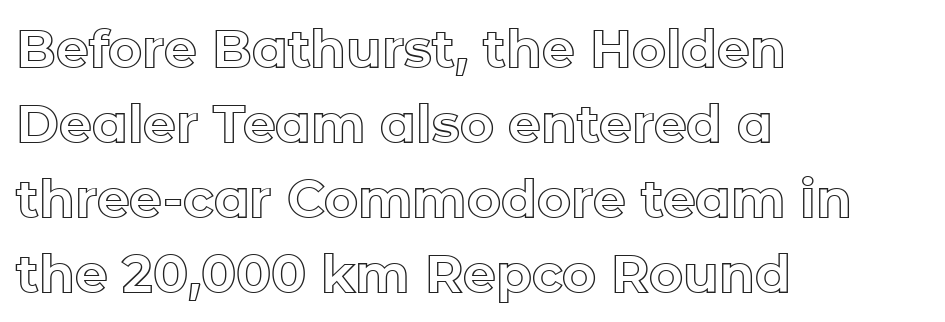
Caption: multi-line text, flush left, ragged right. This sample uses an upright cut, with every glyph sitting square on the baseline. The strip under each line holds only bare page. A normal amount of white space separates one row of letters from the next. What stands out about the letter spacing? Nothing — it is the standard amount.
